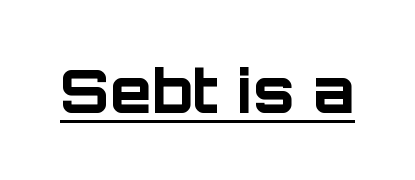
Observe the ordinary spacing: letters are neighbours, not strangers. Summary of weight: heavy, a full bold. Typographically, this falls in the sans-serif category. Ascenders rise straight up at ninety degrees.
